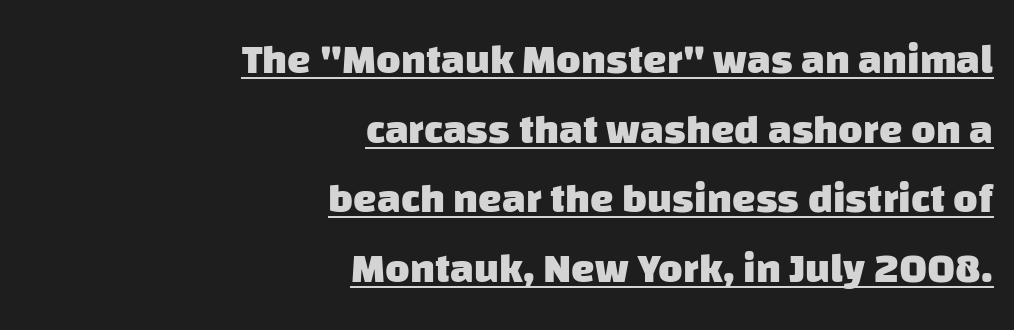
{"serif": "no", "bold": "yes", "weight": "heavy", "width": "normal", "stroke_contrast": "low", "x_height": "large", "monospaced": "no", "underline": "yes", "align": "right", "line_spacing": "normal", "line_spacing_ratio": 1.66, "letter_spacing": "normal", "letter_spacing_em": 0.0, "glyph_px": 42}
